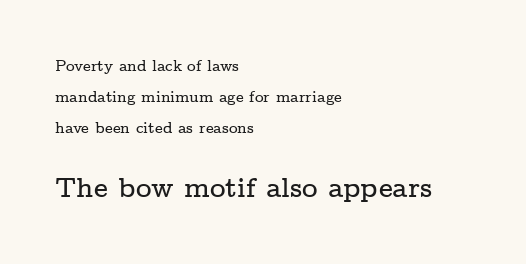
The image shows 27 px text type, upright; set left-aligned, loose line spacing (2.06x), normal letter spacing, not underlined; the second (bottom) block is 1.8x larger.
